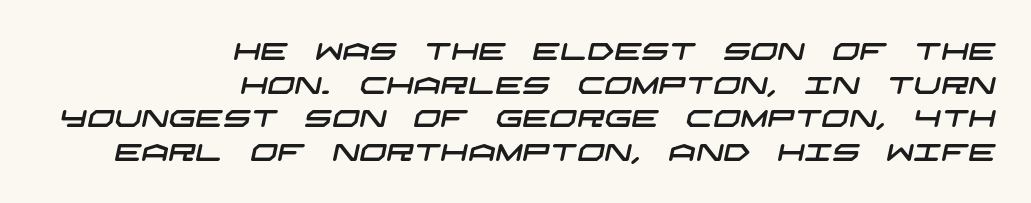
Horizontal alignment here is rightward, an uncommon choice for prose. Compared with typical paragraphs, the rows here are spaced about the same. How are the letters spaced? Ordinarily, with no added tracking. Descenders are the only things crossing below the line.
